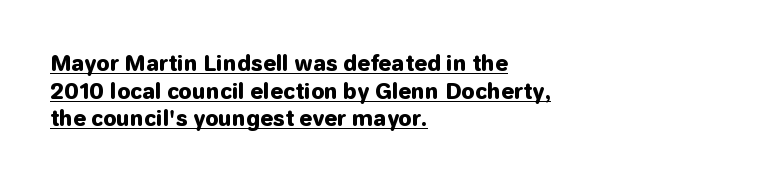
{"italic": "no", "bold": "yes", "underline": "yes", "align": "left", "line_spacing": "normal", "line_spacing_ratio": 1.32, "letter_spacing": "normal", "letter_spacing_em": 0.0, "glyph_px": 21}
